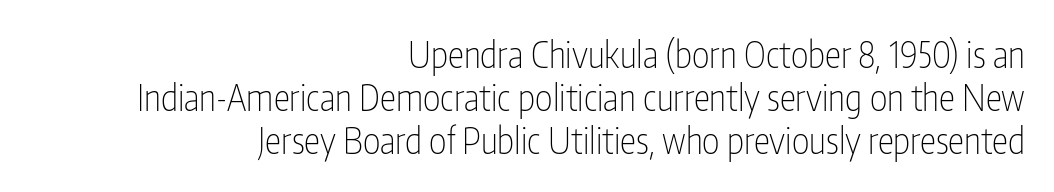
Q: Is the text bold? A: No.
Q: Is the text italic (slanted)? A: No, it is upright.
Q: Is the typeface a serif or a sans-serif typeface? A: Sans-serif.
Q: Is the text underlined? A: No.
Q: How is the paragraph aligned? A: Right-aligned.
Q: Is the spacing between letters normal or unusually wide? A: Normal.
Q: Width (condensed, normal, or wide)? A: Condensed.
Q: Stroke contrast? A: Low.
Q: x-height? A: Medium.
Q: Monospaced? A: No.
